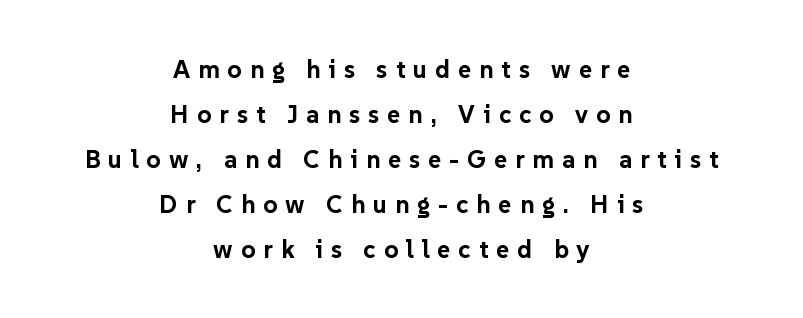
{"italic": "no", "bold": "yes", "underline": "no", "align": "center", "line_spacing_ratio": 1.8, "letter_spacing": "wide", "letter_spacing_em": 0.32, "glyph_px": 25}
